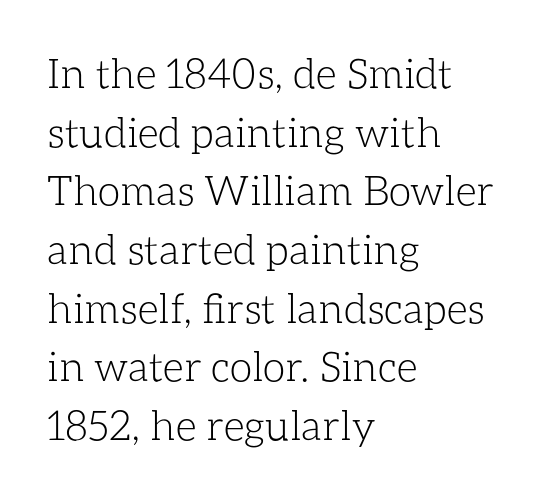
{"italic": "no", "bold": "no", "weight": "light", "width": "normal", "stroke_contrast": "low", "x_height": "medium", "monospaced": "no", "underline": "no", "align": "left", "line_spacing": "normal", "line_spacing_ratio": 1.43, "letter_spacing": "normal", "letter_spacing_em": 0.0, "glyph_px": 41}
